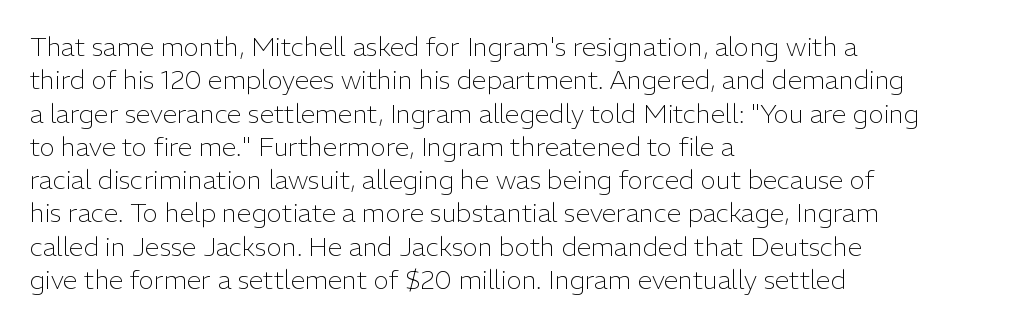
{"italic": "no", "bold": "no", "underline": "no", "align": "left", "line_spacing": "normal", "line_spacing_ratio": 1.28, "letter_spacing": "normal", "letter_spacing_em": 0.0, "glyph_px": 26}
